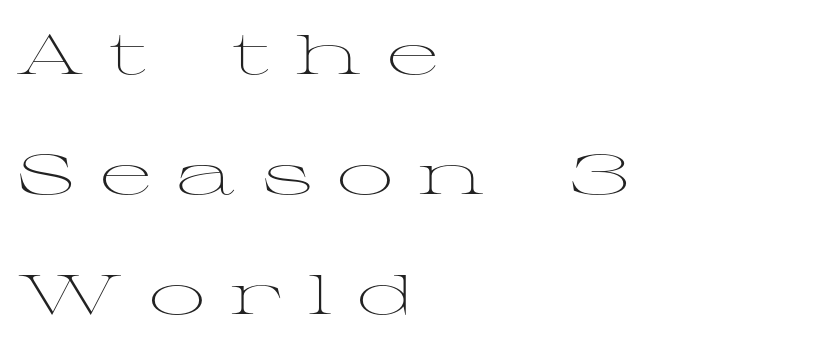
Look at the bottom of the vertical strokes: they flare into serifs here. This rendering widens character spacing well past its baseline value. The strokes are not fattened; the text isn't bold. Honestly, the rows look like they've been pulled way apart. The strip under each line holds only bare page.
